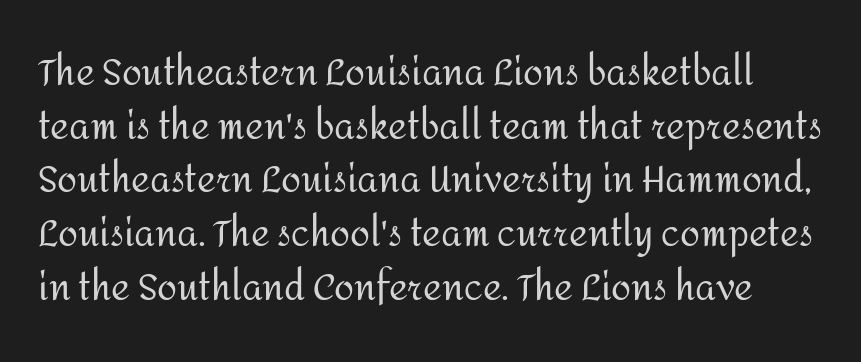
The image shows 36 px regular-weight sans-serif type, upright; set normal line spacing (1.49x), normal letter spacing, not underlined; medium stroke contrast and a medium x-height.
